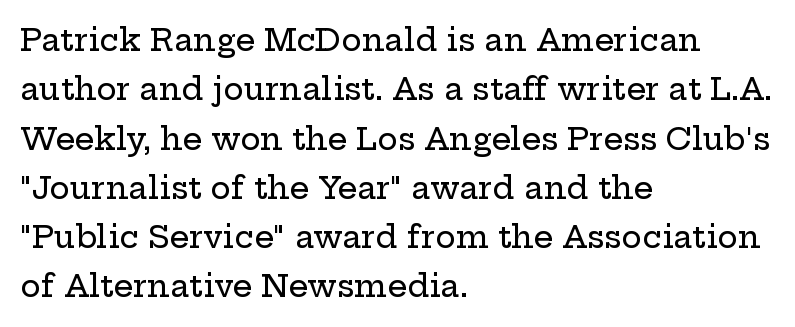
Q: Is the text italic (slanted)? A: No, it is upright.
Q: Is the typeface a serif or a sans-serif typeface? A: Serif.
Q: Is the text underlined? A: No.
Q: How is the paragraph aligned? A: Left-aligned.
Q: Is the spacing between letters normal or unusually wide? A: Normal.
Q: Is the spacing between lines tight, normal or loose? A: Normal.
Q: Width (condensed, normal, or wide)? A: Wide.
Q: Stroke contrast? A: Low.
Q: x-height? A: Medium.
Q: Monospaced? A: No.
